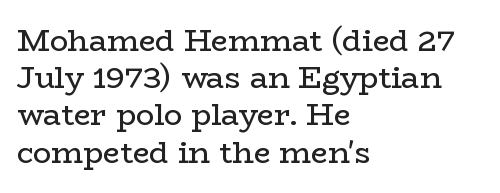
The image shows 30 px regular-weight, wide serif type, upright; set left-aligned, line spacing 1.24x, normal letter spacing, not underlined; low stroke contrast and a medium x-height.
